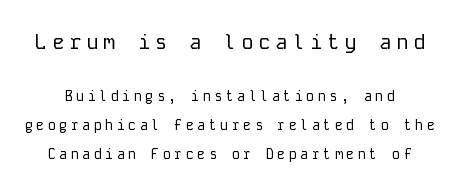
{"italic": "no", "bold": "no", "underline": "no", "line_spacing": "loose", "line_spacing_ratio": 2.07, "letter_spacing": "wide", "letter_spacing_em": 0.22, "larger_block": "first", "size_ratio": 1.5, "glyph_px": 21}
